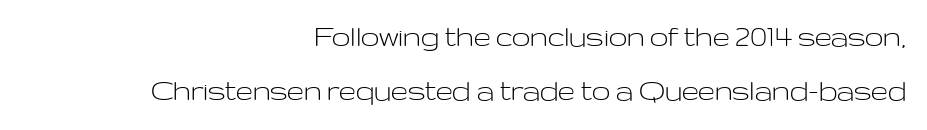
Notice how the passage keeps a crisp vertical edge on the right only. The type family on display is of the sans-serif kind. Spacing between characters is what you'd get straight out of the box. The baseline area is clear. Whoever set this chose a conventional vertical rhythm.
